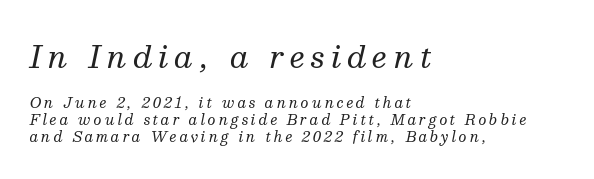
The image shows 30 px regular-weight serif type, italic (leaning right); set left-aligned, line spacing 1.21x, unusually wide letter spacing (+0.2 em), not underlined; the first (top) block is 2.14x larger; medium stroke contrast and a medium x-height.
